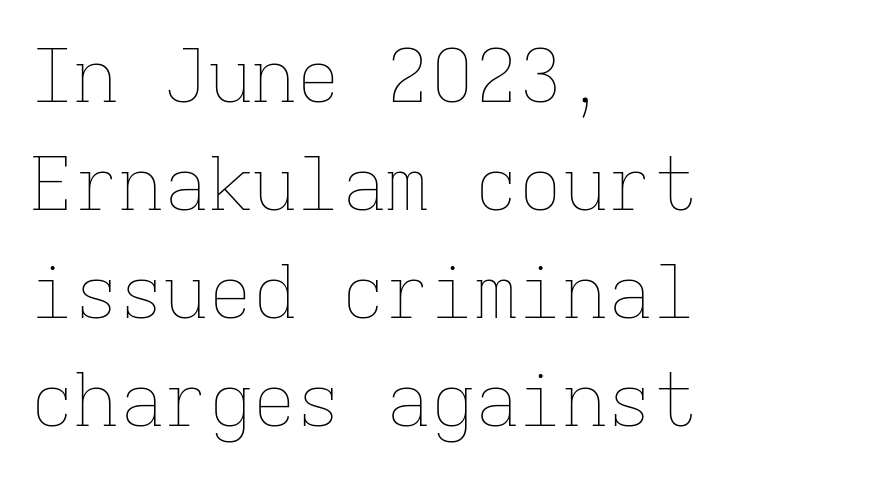
{"italic": "no", "bold": "no", "weight": "thin", "width": "normal", "stroke_contrast": "low", "x_height": "medium", "monospaced": "yes", "underline": "no", "align": "left", "line_spacing": "normal", "line_spacing_ratio": 1.46, "letter_spacing": "normal", "letter_spacing_em": 0.0, "glyph_px": 74}
